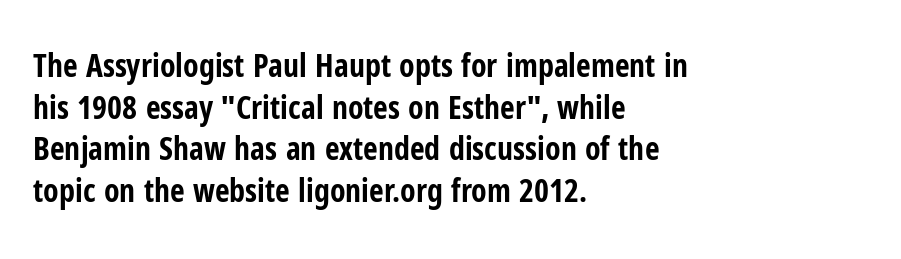
{"serif": "no", "italic": "no", "bold": "yes", "weight": "bold", "width": "condensed", "stroke_contrast": "low", "x_height": "medium", "monospaced": "no", "underline": "no", "align": "left", "line_spacing": "normal", "line_spacing_ratio": 1.3, "letter_spacing": "normal", "letter_spacing_em": 0.0, "glyph_px": 32}
